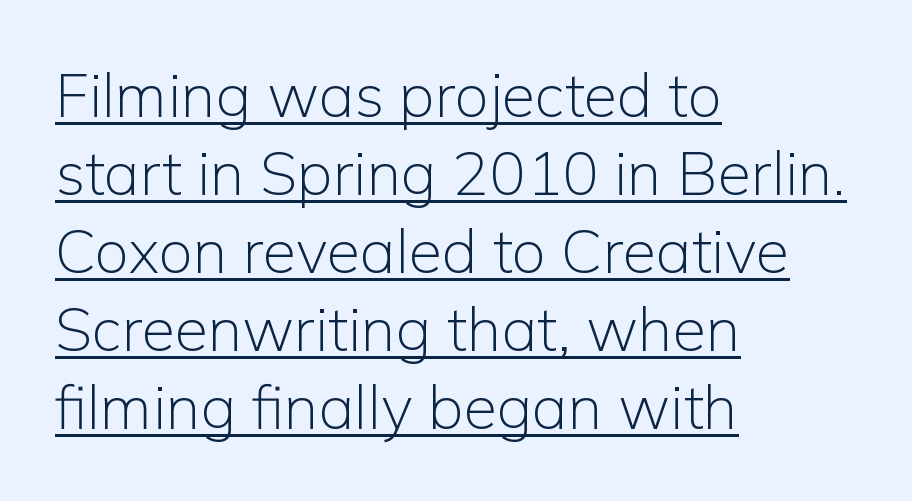
{"serif": "no", "italic": "no", "bold": "no", "weight": "light", "width": "normal", "stroke_contrast": "low", "x_height": "medium", "monospaced": "no", "underline": "yes", "align": "left", "line_spacing": "normal", "line_spacing_ratio": 1.28, "letter_spacing": "normal", "letter_spacing_em": 0.0, "glyph_px": 61}
